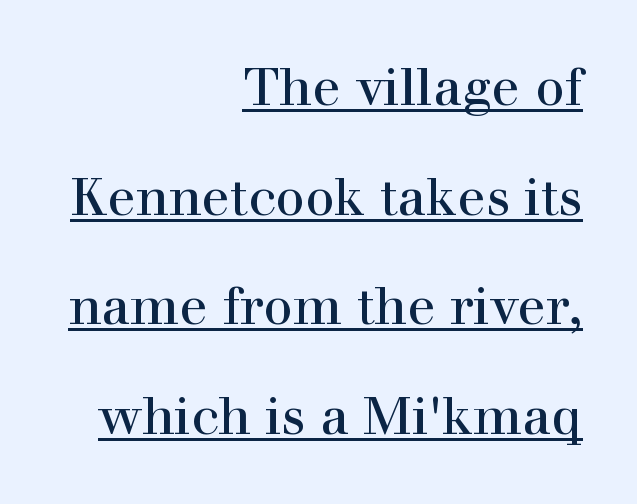
The gaps between neighbouring characters are ordinary and unremarkable. Each letter keeps its own natural width here, so spacing adapts to shape. A baseline rule has been typeset under these characters. Is this a sans? No — the strokes have serifs. The line-height multiplier appears high, well above default.
